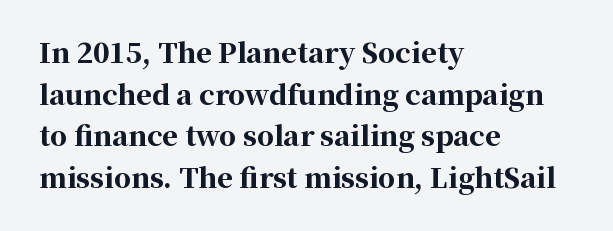
{"italic": "no", "bold": "yes", "underline": "no", "align": "left", "line_spacing": "normal", "line_spacing_ratio": 1.54, "letter_spacing": "normal", "letter_spacing_em": 0.0, "glyph_px": 27}
